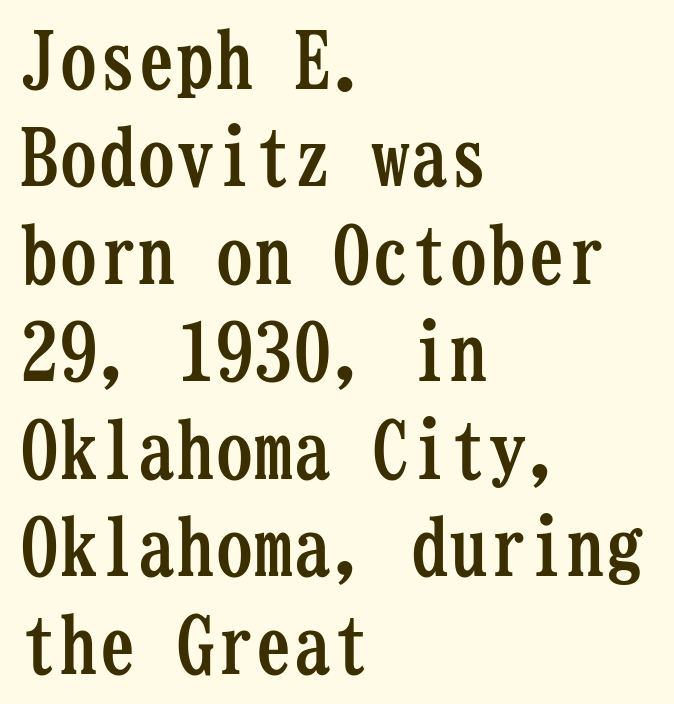
Q: Is the text bold? A: Yes.
Q: Is the text italic (slanted)? A: No, it is upright.
Q: Is the typeface a serif or a sans-serif typeface? A: Serif.
Q: Is the text underlined? A: No.
Q: How is the paragraph aligned? A: Left-aligned.
Q: Is the spacing between letters normal or unusually wide? A: Normal.
Q: Is the spacing between lines tight, normal or loose? A: Normal.
Q: Width (condensed, normal, or wide)? A: Condensed.
Q: Stroke contrast? A: Low.
Q: x-height? A: Medium.
Q: Monospaced? A: Yes.
